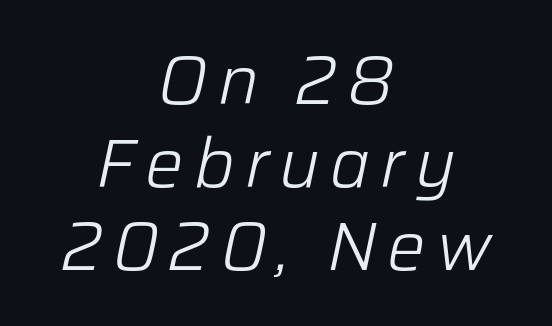
The image shows 68 px light type, italic (leaning right); set centered, line spacing 1.22x, not underlined; low stroke contrast and a medium x-height.
